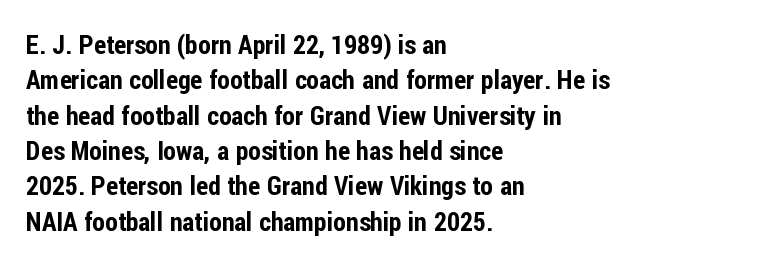
The passage shown stacks its lines at a standard gap. These lines stack with their left ends in a neat column. A roman cut, with each character standing at attention. Caption: standard tracking, unaltered. Words float on clear page, feet unadorned.
